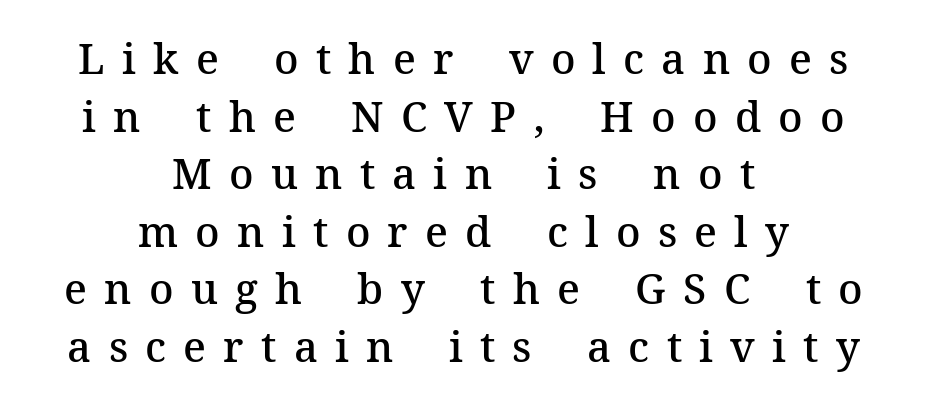
The image shows 42 px semibold serif type, upright; set centered, normal line spacing (1.37x), unusually wide letter spacing (+0.41 em), not underlined; medium stroke contrast and a medium x-height.
